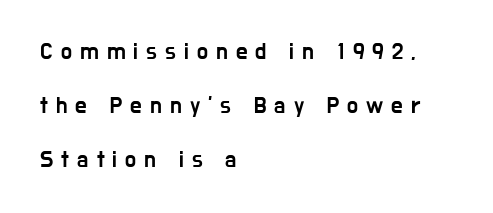
{"italic": "no", "underline": "no", "align": "left", "line_spacing": "loose", "line_spacing_ratio": 2.35, "letter_spacing": "wide", "letter_spacing_em": 0.35, "glyph_px": 23}
